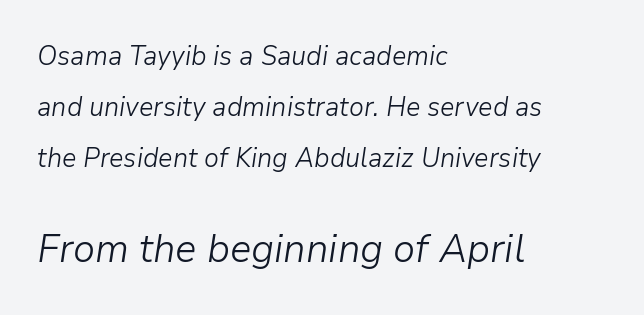
The image shows 40 px light type, italic (leaning right); set left-aligned, line spacing 1.88x, normal letter spacing, not underlined; the second (bottom) block is 1.48x larger; low stroke contrast and a medium x-height.
